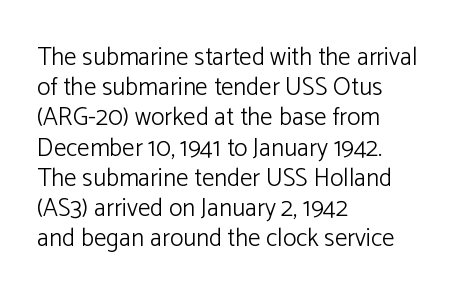
The image shows 25 px text type, upright; set left-aligned, line spacing 1.21x, normal letter spacing, not underlined.
